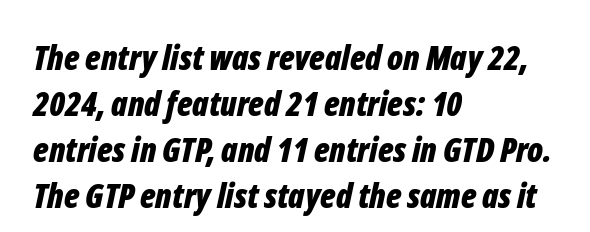
The tracking reads as untouched default to a designer's eye. Is there much room between lines? A standard amount, neither cramped nor airy. Every row of glyphs begins at an identical x-position on the left. Think of a printed novel: that variable character pitch is what you see here. I'd describe the lettering as bold — thick and assertive. The foot of each line stays bare and open.
